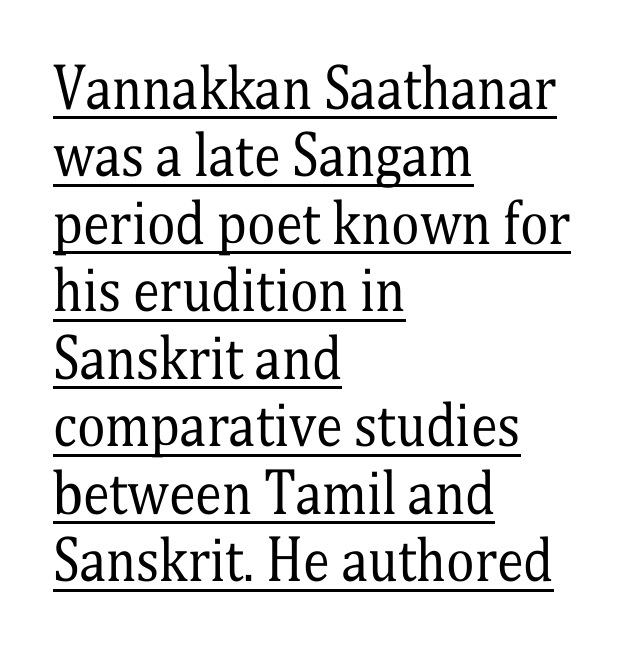
Q: Is the text bold? A: No.
Q: Is the text italic (slanted)? A: No, it is upright.
Q: Is the typeface a serif or a sans-serif typeface? A: Serif.
Q: Is the text underlined? A: Yes.
Q: How is the paragraph aligned? A: Left-aligned.
Q: Is the spacing between letters normal or unusually wide? A: Normal.
Q: Is the spacing between lines tight, normal or loose? A: Normal.
Q: Width (condensed, normal, or wide)? A: Condensed.
Q: Stroke contrast? A: Medium.
Q: x-height? A: Medium.
Q: Monospaced? A: No.
